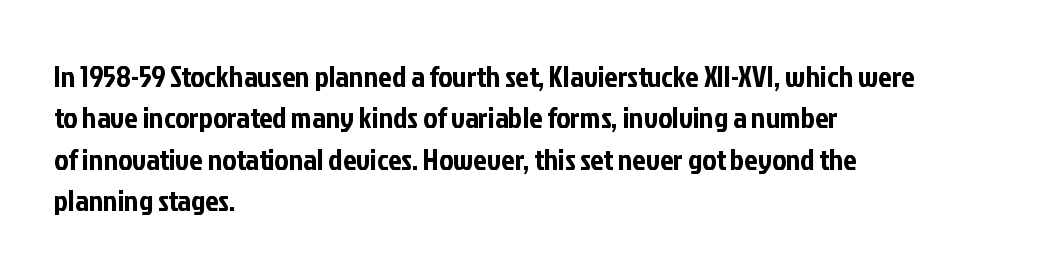
Q: Is the text italic (slanted)? A: No, it is upright.
Q: Is the typeface a serif or a sans-serif typeface? A: Sans-serif.
Q: Is the text underlined? A: No.
Q: How is the paragraph aligned? A: Left-aligned.
Q: Is the spacing between letters normal or unusually wide? A: Normal.
Q: Is the spacing between lines tight, normal or loose? A: Normal.
Q: Width (condensed, normal, or wide)? A: Condensed.
Q: Stroke contrast? A: Low.
Q: x-height? A: Medium.
Q: Monospaced? A: No.
